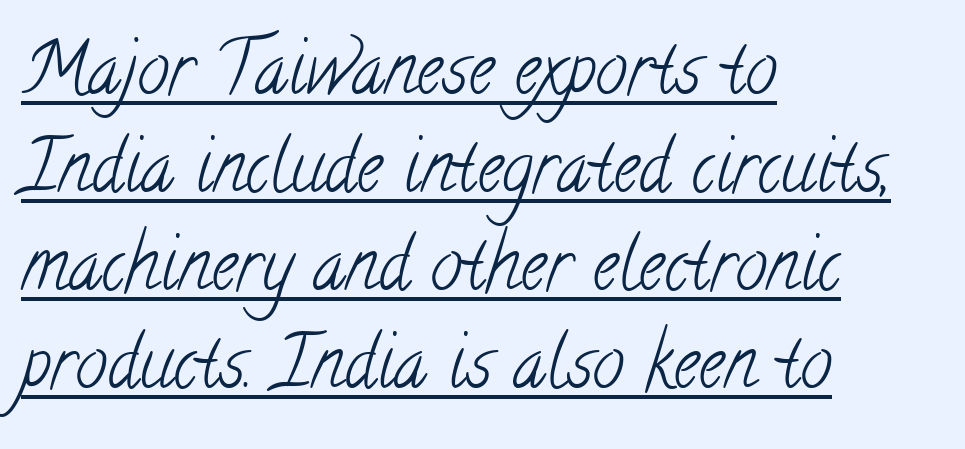
{"serif": "yes", "bold": "no", "weight": "light", "width": "condensed", "stroke_contrast": "low", "x_height": "small", "monospaced": "no", "underline": "yes", "align": "left", "line_spacing": "normal", "line_spacing_ratio": 1.36, "letter_spacing": "normal", "letter_spacing_em": 0.0, "glyph_px": 72}
